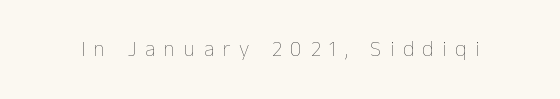
Q: Is the text bold? A: No.
Q: Is the text italic (slanted)? A: No, it is upright.
Q: Is the text underlined? A: No.
Q: Is the spacing between letters normal or unusually wide? A: Unusually wide.
